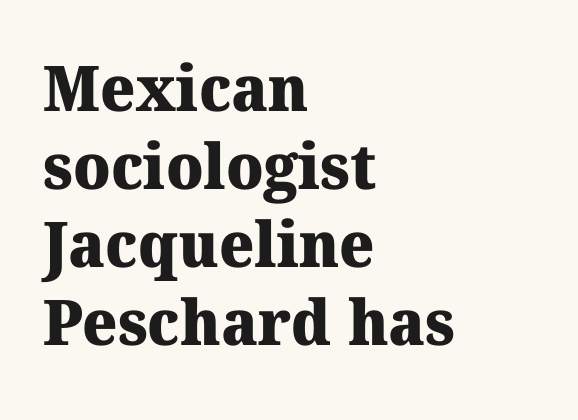
The gaps between neighbouring characters are ordinary and unremarkable. The space directly below the letters is spotless. Every letter is thick-stroked: bold, no question. Note the varied advance widths — an 'i' is clearly narrower than an 'm'. The compositor pushed each line to the left boundary. Check where the strokes stop: tiny serifs finish them off.
